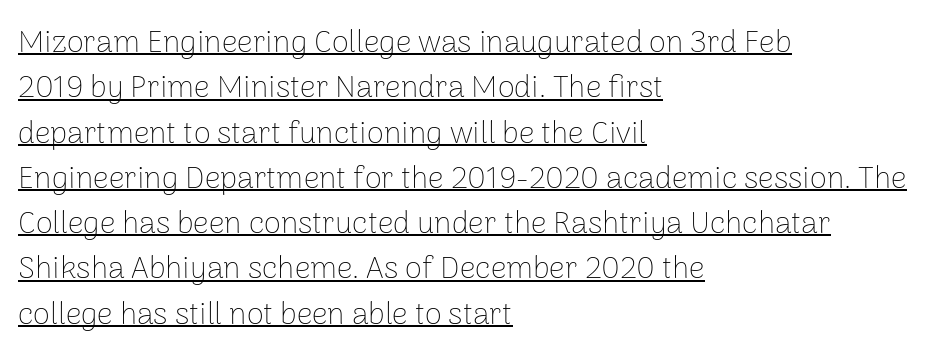
{"serif": "no", "italic": "no", "bold": "no", "weight": "thin", "width": "normal", "stroke_contrast": "low", "x_height": "medium", "monospaced": "no", "underline": "yes", "align": "left", "line_spacing": "normal", "line_spacing_ratio": 1.46, "letter_spacing": "normal", "letter_spacing_em": 0.0, "glyph_px": 31}
